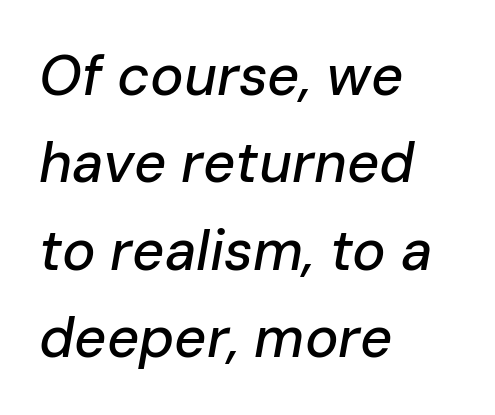
The image shows 56 px text type, italic (leaning right); set left-aligned, normal line spacing (1.56x), normal letter spacing, not underlined; low stroke contrast and a medium x-height.
